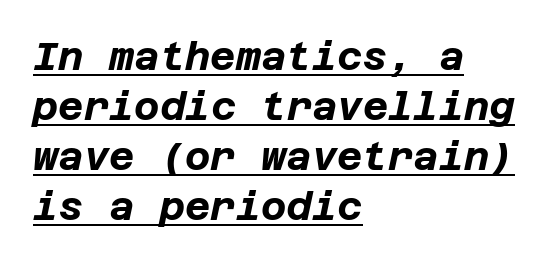
The image shows 39 px bold type, italic (leaning right); set left-aligned, normal line spacing (1.28x), normal letter spacing, underlined; low stroke contrast and a large x-height.
